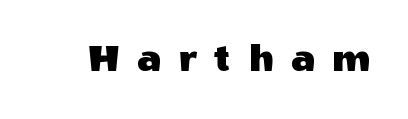
The image shows 40 px sans-serif type, upright; set unusually wide letter spacing (+0.44 em), not underlined; a large x-height.
